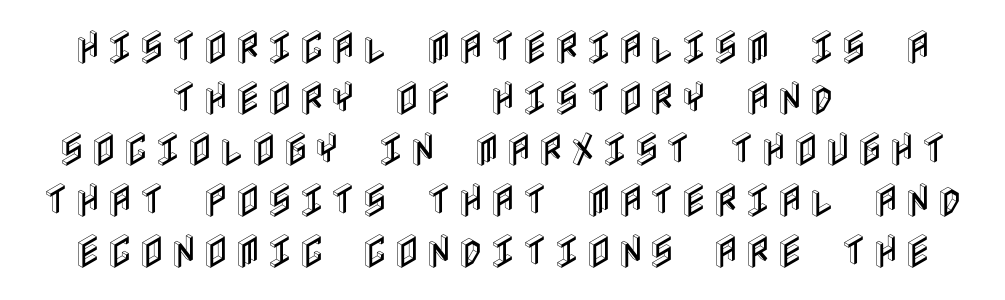
Q: Is the text italic (slanted)? A: No, it is upright.
Q: Is the text underlined? A: No.
Q: How is the paragraph aligned? A: Centered.
Q: Is the spacing between lines tight, normal or loose? A: Normal.
Q: Width (condensed, normal, or wide)? A: Condensed.
Q: x-height? A: Large.
